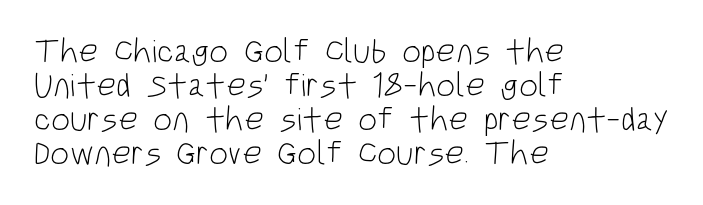
{"serif": "no", "italic": "no", "bold": "no", "weight": "light", "width": "condensed", "stroke_contrast": "low", "x_height": "large", "monospaced": "no", "underline": "no", "align": "left", "line_spacing": "tight", "line_spacing_ratio": 1.0, "letter_spacing": "normal", "letter_spacing_em": 0.0, "glyph_px": 34}
